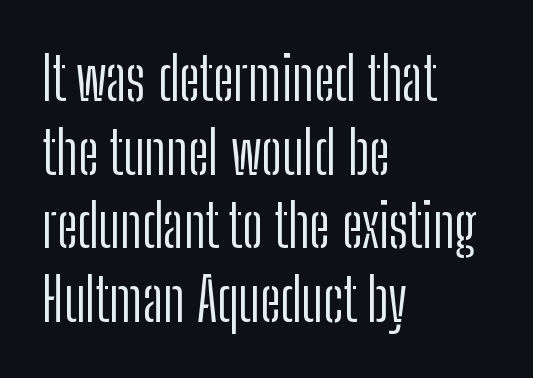
{"serif": "no", "italic": "no", "bold": "no", "weight": "light", "width": "condensed", "stroke_contrast": "low", "x_height": "medium", "monospaced": "no", "underline": "no", "align": "left", "line_spacing": "normal", "line_spacing_ratio": 1.25, "letter_spacing": "normal", "letter_spacing_em": 0.0, "glyph_px": 59}
